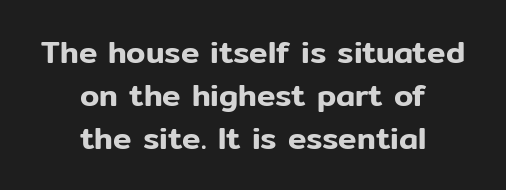
The image shows 31 px sans-serif type, upright; set centered, normal line spacing (1.38x), normal letter spacing, not underlined; low stroke contrast and a medium x-height.
